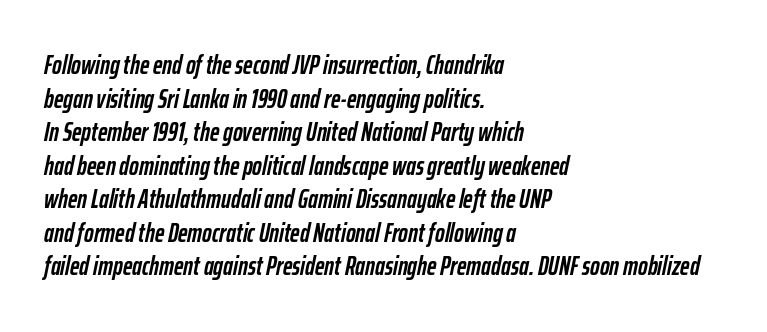
Glance below the letters and you will spot only blank space. Where is the straight margin? On the left. There's an unmistakable incline to the writing here. Each new line begins a customary step beneath the previous one.
